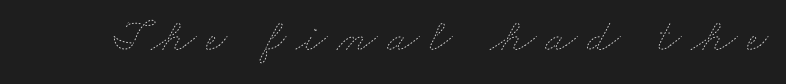
{"bold": "no", "weight": "thin", "width": "wide", "stroke_contrast": "low", "x_height": "small", "monospaced": "no", "underline": "no", "letter_spacing": "wide", "letter_spacing_em": 0.2, "glyph_px": 47}
